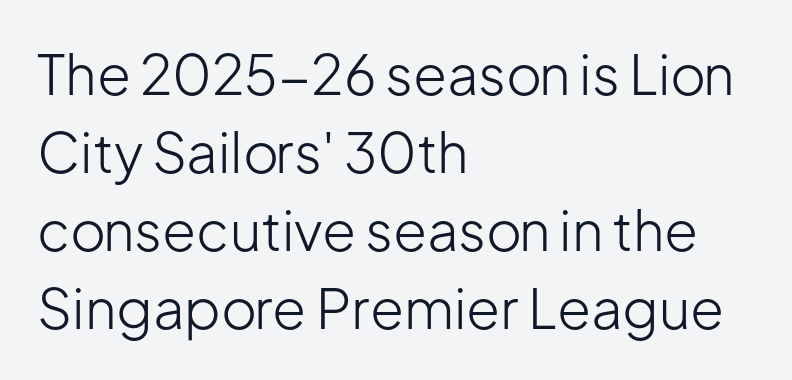
Q: Is the text bold? A: No.
Q: Is the text italic (slanted)? A: No, it is upright.
Q: Is the typeface a serif or a sans-serif typeface? A: Sans-serif.
Q: Is the text underlined? A: No.
Q: How is the paragraph aligned? A: Left-aligned.
Q: Is the spacing between letters normal or unusually wide? A: Normal.
Q: Is the spacing between lines tight, normal or loose? A: Normal.
Q: Width (condensed, normal, or wide)? A: Normal.
Q: Stroke contrast? A: Low.
Q: x-height? A: Medium.
Q: Monospaced? A: No.
